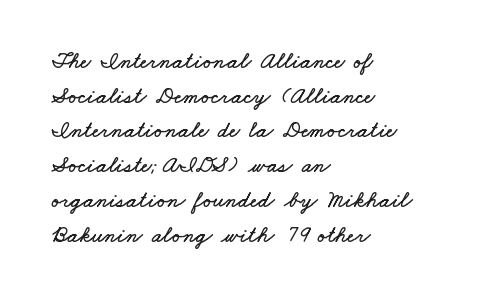
Q: Is the text underlined? A: No.
Q: How is the paragraph aligned? A: Left-aligned.
Q: Is the spacing between letters normal or unusually wide? A: Normal.
Q: Is the spacing between lines tight, normal or loose? A: Normal.
